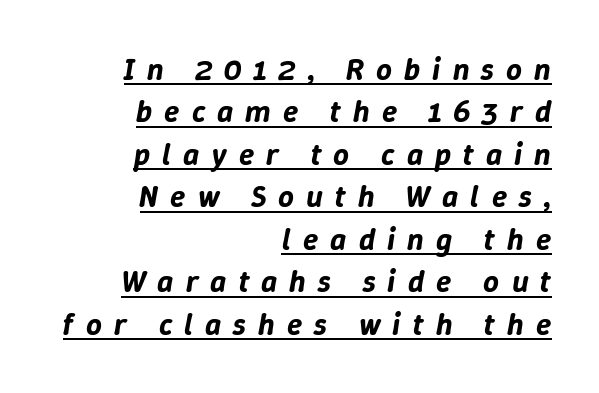
The image shows 31 px text type, italic (leaning right); set right-aligned, normal line spacing (1.37x), unusually wide letter spacing (+0.39 em), underlined; low stroke contrast and a medium x-height.
